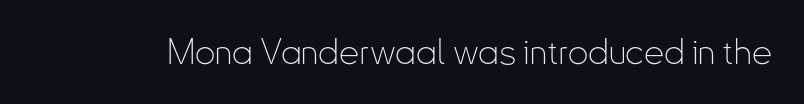
{"serif": "no", "italic": "no", "bold": "no", "weight": "thin", "width": "condensed", "stroke_contrast": "low", "x_height": "small", "monospaced": "no", "underline": "no", "letter_spacing": "normal", "letter_spacing_em": 0.0, "glyph_px": 36}
